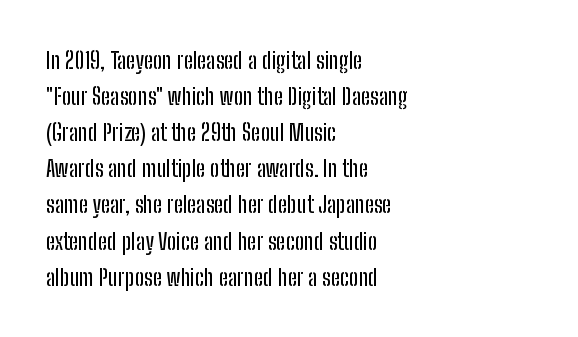
The image shows 23 px text type, upright; set left-aligned, normal line spacing (1.57x), normal letter spacing, not underlined.
